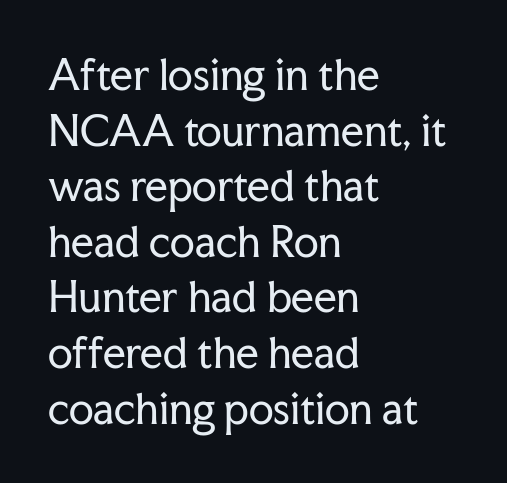
{"serif": "yes", "italic": "no", "bold": "no", "weight": "regular", "width": "normal", "stroke_contrast": "low", "x_height": "medium", "monospaced": "no", "underline": "no", "align": "left", "line_spacing": "normal", "line_spacing_ratio": 1.39, "letter_spacing": "normal", "letter_spacing_em": 0.0, "glyph_px": 40}
